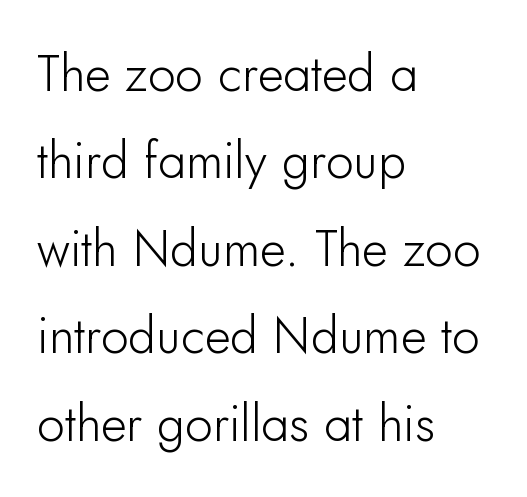
It's the straight-up-and-down kind of type. These lines are rendered in a variable-pitch font. Look at the tracking — it's just the regular setting, nothing added. Left-aligned paragraph, ragged on the right. The font family rendered here belongs to the sans-serif group.
